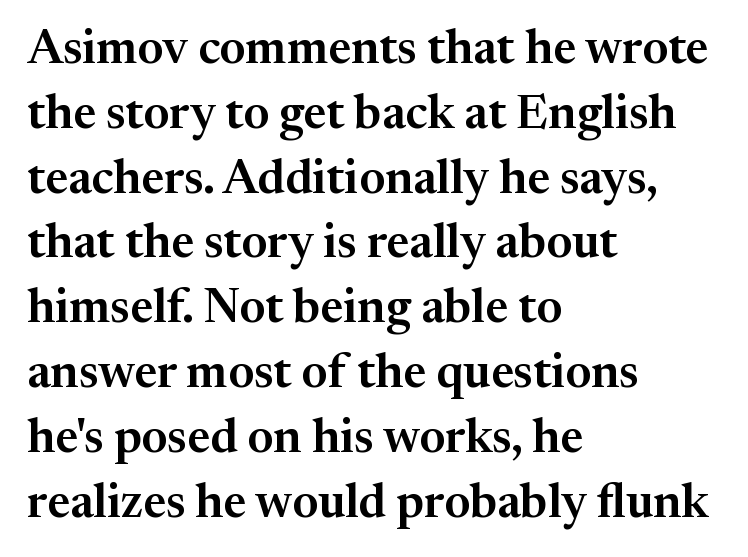
The face used here is rendered with its standard letterfit. Check where the strokes stop: tiny serifs finish them off. You could not count columns in this text — the font is proportionally spaced. The type sits square on the baseline with zero lean. One-word summary of the alignment: left.
